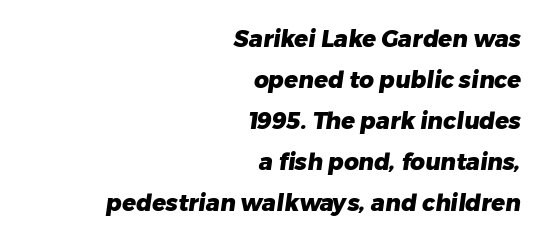
{"bold": "yes", "underline": "no", "align": "right", "line_spacing_ratio": 1.78, "letter_spacing": "normal", "letter_spacing_em": 0.0, "glyph_px": 23}
